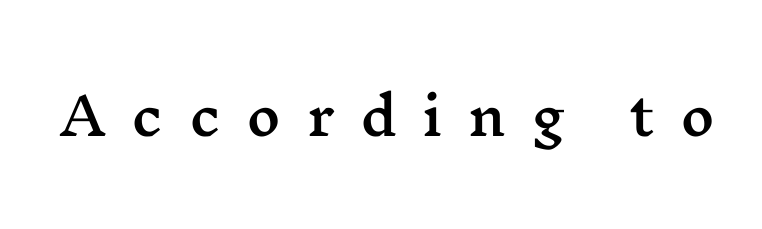
Q: Is the text italic (slanted)? A: No, it is upright.
Q: Is the typeface a serif or a sans-serif typeface? A: Serif.
Q: Is the text underlined? A: No.
Q: Is the spacing between letters normal or unusually wide? A: Unusually wide.
Q: Width (condensed, normal, or wide)? A: Wide.
Q: Stroke contrast? A: Medium.
Q: x-height? A: Medium.
Q: Monospaced? A: No.
